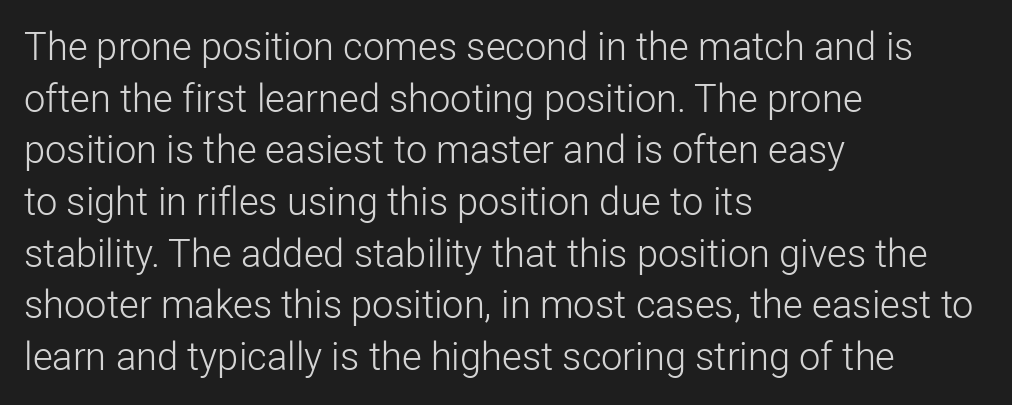
The image shows 38 px light sans-serif type, upright; set left-aligned, normal line spacing (1.36x), normal letter spacing, not underlined; low stroke contrast and a medium x-height.
